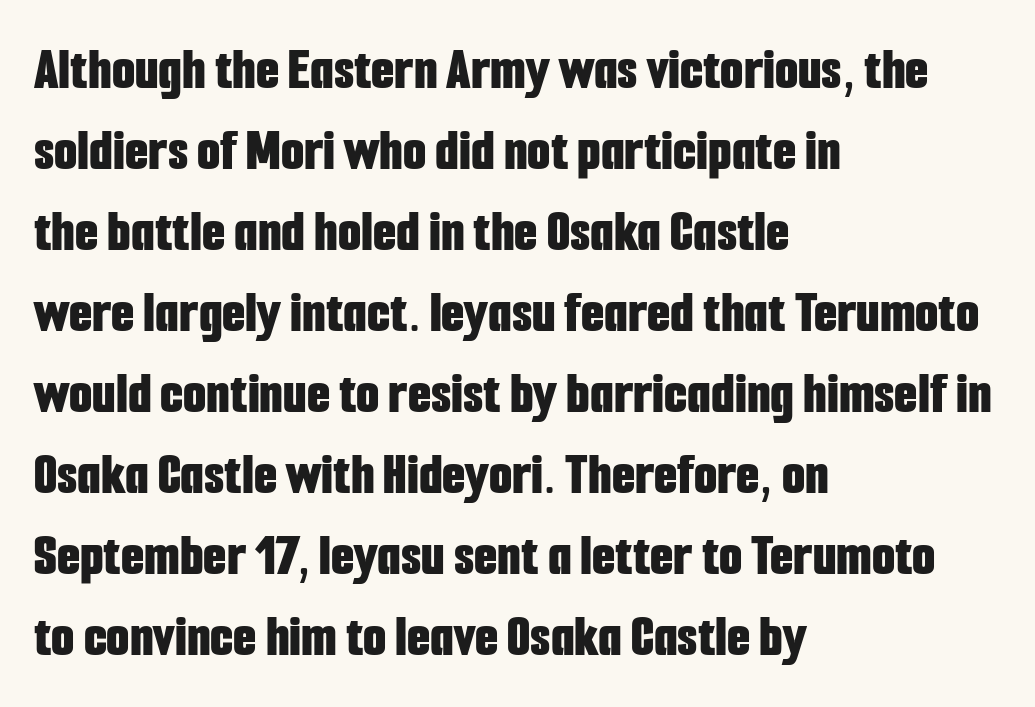
Q: Is the text bold? A: Yes.
Q: Is the text italic (slanted)? A: No, it is upright.
Q: Is the typeface a serif or a sans-serif typeface? A: Sans-serif.
Q: Is the text underlined? A: No.
Q: How is the paragraph aligned? A: Left-aligned.
Q: Is the spacing between letters normal or unusually wide? A: Normal.
Q: Is the spacing between lines tight, normal or loose? A: Normal.
Q: Width (condensed, normal, or wide)? A: Condensed.
Q: Stroke contrast? A: Low.
Q: x-height? A: Medium.
Q: Monospaced? A: No.
